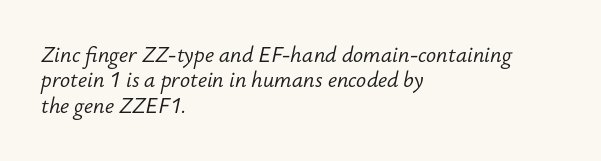
{"italic": "yes", "lean": "right", "slant_degrees": 12, "bold": "no", "underline": "no", "align": "left", "line_spacing_ratio": 1.21, "letter_spacing": "normal", "letter_spacing_em": 0.0, "glyph_px": 21}
